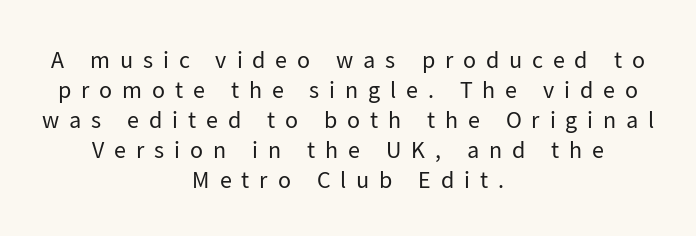
The image shows 24 px text type, upright; set centered, normal line spacing (1.25x), unusually wide letter spacing (+0.41 em), not underlined.
